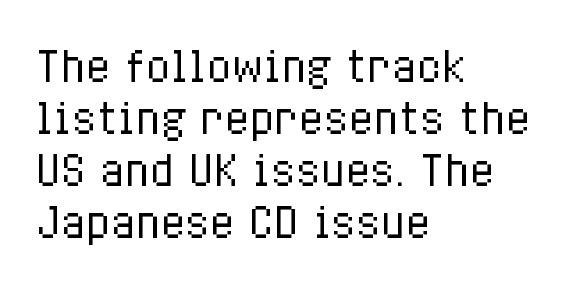
{"italic": "no", "bold": "no", "weight": "regular", "width": "condensed", "stroke_contrast": "low", "x_height": "medium", "monospaced": "no", "underline": "no", "align": "left", "line_spacing": "normal", "line_spacing_ratio": 1.27, "letter_spacing": "normal", "letter_spacing_em": 0.0, "glyph_px": 41}
